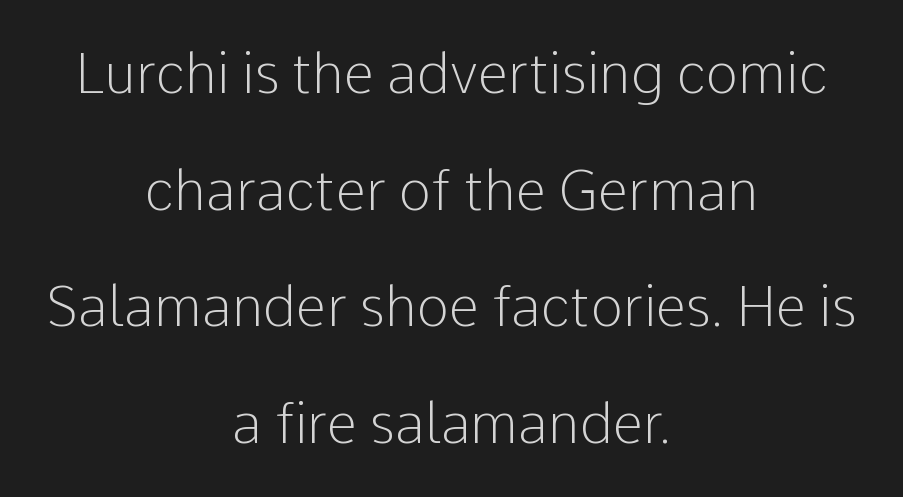
Q: Is the text bold? A: No.
Q: Is the text italic (slanted)? A: No, it is upright.
Q: Is the typeface a serif or a sans-serif typeface? A: Sans-serif.
Q: Is the text underlined? A: No.
Q: How is the paragraph aligned? A: Centered.
Q: Is the spacing between letters normal or unusually wide? A: Normal.
Q: Is the spacing between lines tight, normal or loose? A: Loose.
Q: Width (condensed, normal, or wide)? A: Normal.
Q: Stroke contrast? A: Low.
Q: x-height? A: Medium.
Q: Monospaced? A: No.
